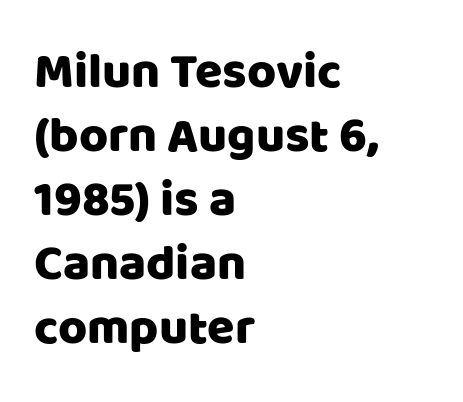
The image shows 50 px sans-serif type, upright; set left-aligned, normal line spacing (1.28x), normal letter spacing, not underlined; low stroke contrast and a large x-height.
